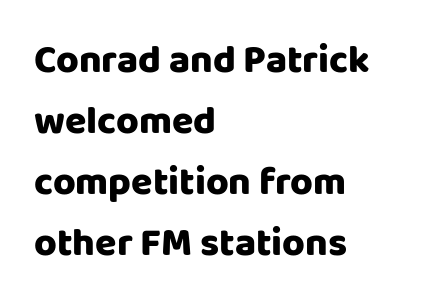
{"serif": "no", "italic": "no", "width": "normal", "stroke_contrast": "low", "x_height": "large", "monospaced": "no", "underline": "no", "align": "left", "line_spacing": "normal", "line_spacing_ratio": 1.56, "letter_spacing": "normal", "letter_spacing_em": 0.0, "glyph_px": 39}
